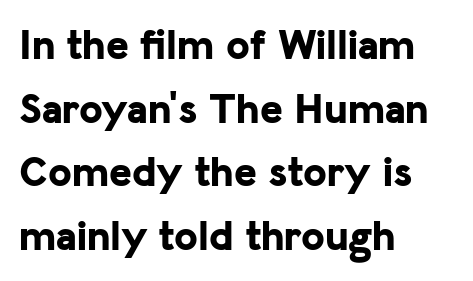
{"serif": "no", "italic": "no", "bold": "yes", "weight": "bold", "width": "normal", "stroke_contrast": "low", "x_height": "medium", "monospaced": "no", "underline": "no", "align": "left", "line_spacing": "normal", "line_spacing_ratio": 1.48, "letter_spacing": "normal", "letter_spacing_em": 0.0, "glyph_px": 43}
